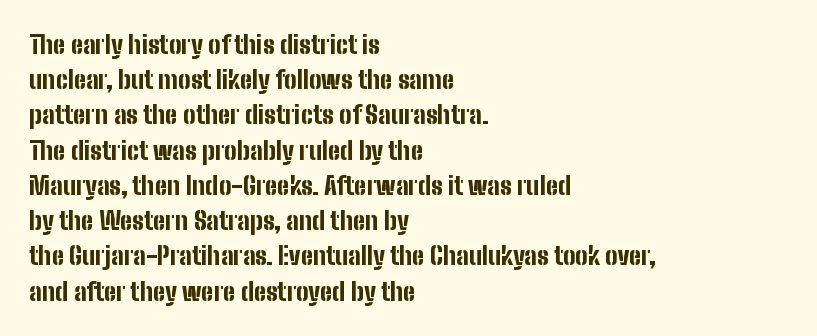
Q: Is the text bold? A: Yes.
Q: Is the text italic (slanted)? A: No, it is upright.
Q: Is the text underlined? A: No.
Q: How is the paragraph aligned? A: Left-aligned.
Q: Is the spacing between letters normal or unusually wide? A: Normal.
Q: Is the spacing between lines tight, normal or loose? A: Normal.
